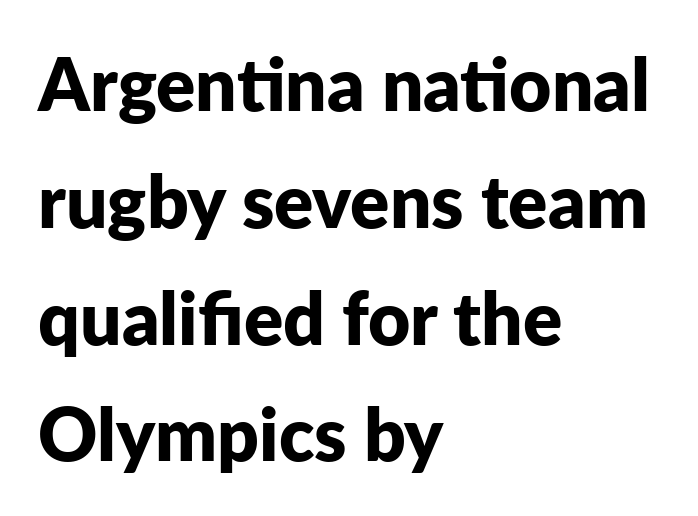
{"serif": "no", "italic": "no", "bold": "yes", "weight": "bold", "width": "normal", "stroke_contrast": "low", "x_height": "medium", "monospaced": "no", "underline": "no", "align": "left", "line_spacing": "normal", "line_spacing_ratio": 1.6, "letter_spacing": "normal", "letter_spacing_em": 0.0, "glyph_px": 73}
